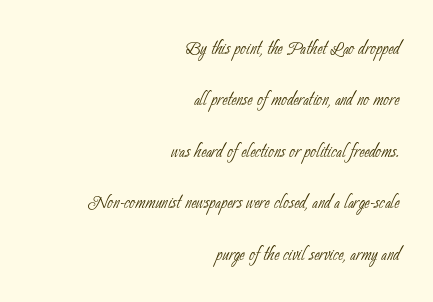
Leftover space on each line is placed entirely before the opening word. Letter spacing: default. What's the leading like? Stretched, with rows far apart. The font is comparable to plain body text, perhaps lighter.
